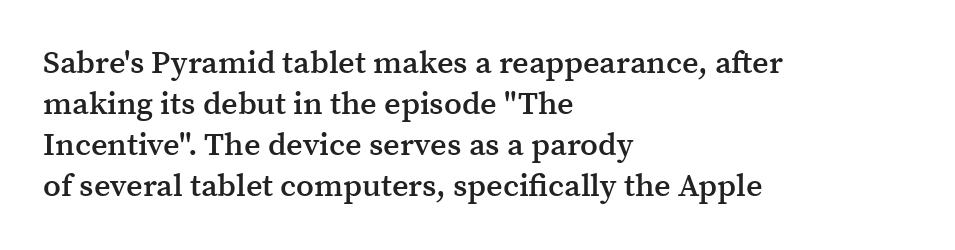
The image shows 32 px semibold serif type, upright; set left-aligned, normal line spacing (1.28x), normal letter spacing, not underlined; medium stroke contrast and a medium x-height.
